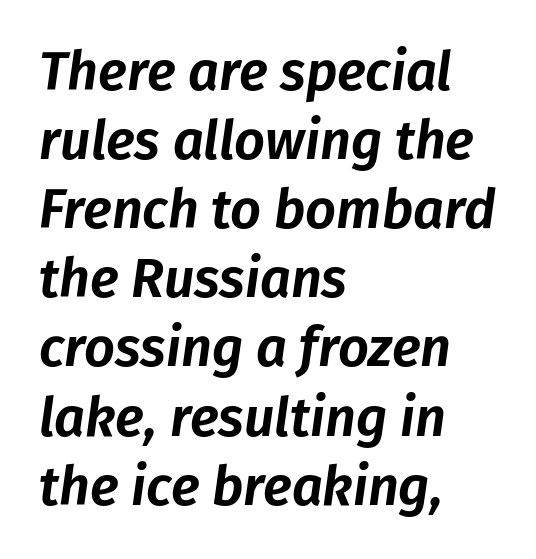
This block has exactly the height ordinary leading produces. The typography opts for an oblique posture over an upright one. Any mark beneath the type? The region is blank. The letters advance in unequal steps, a hallmark of proportional type.
